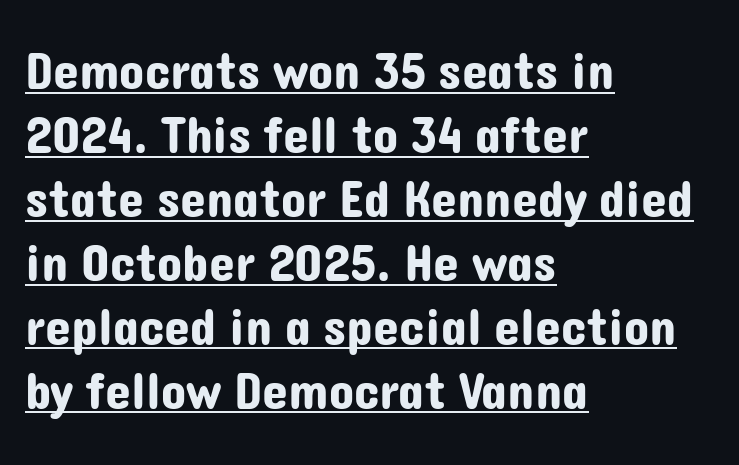
Like a heading marked for emphasis, these lines bear an underscore. The paragraph has a hard left edge and a soft right edge. There is no visible air inserted between adjacent glyphs. Examine the stroke ends and you'll find no serifs.
